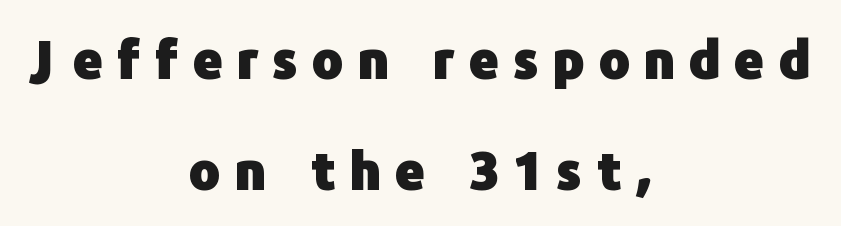
Q: Is the text bold? A: Yes.
Q: Is the text italic (slanted)? A: No, it is upright.
Q: Is the typeface a serif or a sans-serif typeface? A: Sans-serif.
Q: Is the text underlined? A: No.
Q: How is the paragraph aligned? A: Centered.
Q: Is the spacing between letters normal or unusually wide? A: Unusually wide.
Q: Is the spacing between lines tight, normal or loose? A: Loose.
Q: Width (condensed, normal, or wide)? A: Normal.
Q: Stroke contrast? A: Low.
Q: x-height? A: Medium.
Q: Monospaced? A: No.
